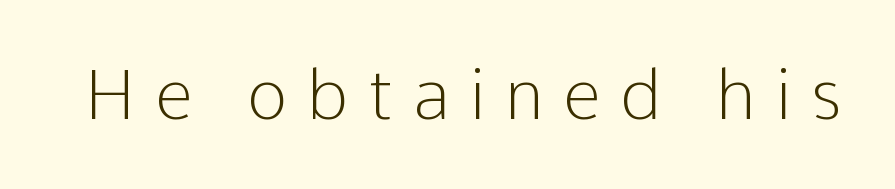
{"serif": "no", "italic": "no", "bold": "no", "weight": "light", "width": "normal", "stroke_contrast": "low", "x_height": "medium", "monospaced": "no", "underline": "no", "letter_spacing": "wide", "letter_spacing_em": 0.28, "glyph_px": 69}
